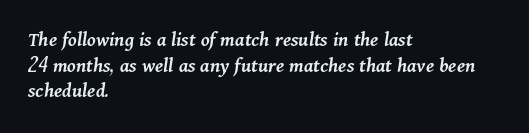
The image shows 21 px text type, italic (leaning right); set left-aligned, line spacing 1.22x, normal letter spacing, not underlined.
